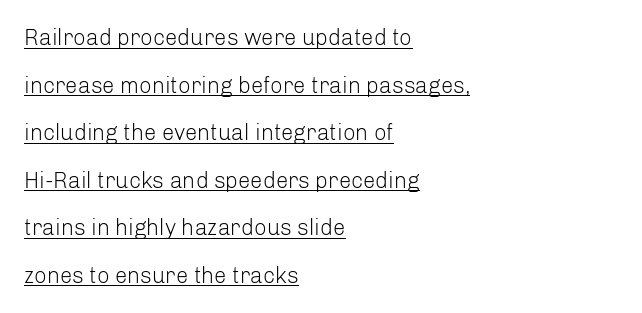
The horizontal fit of the characters is conventional and even. The leading is generous, giving the passage an open texture. The ragged edge is on the right, which tells us the setting is flush left. Does the lettering tilt? It doesn't — this is upright. Does a line run under the words? Yes, clearly.
